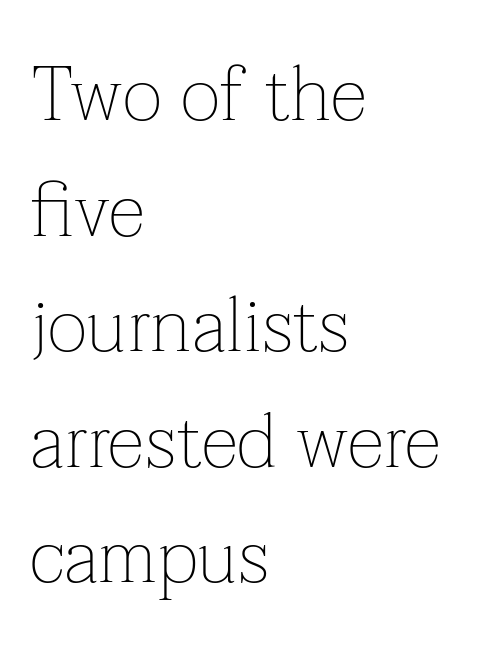
Think of a printed novel: that variable character pitch is what you see here. Regarding leading, the lines here are spaced in the standard way. The face used here is seriffed, in the tradition of book romans. Every stem runs plumb, perpendicular to the baseline. Horizontally, the lines are justified to the leading edge only. Bare-footed words on every line.
